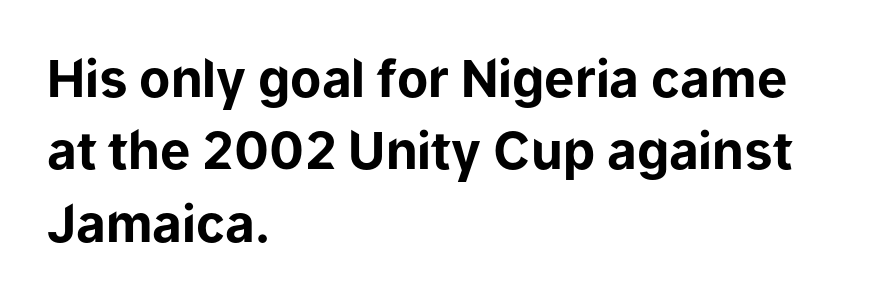
Q: Is the text bold? A: Yes.
Q: Is the text italic (slanted)? A: No, it is upright.
Q: Is the typeface a serif or a sans-serif typeface? A: Sans-serif.
Q: Is the text underlined? A: No.
Q: How is the paragraph aligned? A: Left-aligned.
Q: Is the spacing between letters normal or unusually wide? A: Normal.
Q: Is the spacing between lines tight, normal or loose? A: Normal.
Q: Width (condensed, normal, or wide)? A: Normal.
Q: Stroke contrast? A: Low.
Q: x-height? A: Medium.
Q: Monospaced? A: No.
